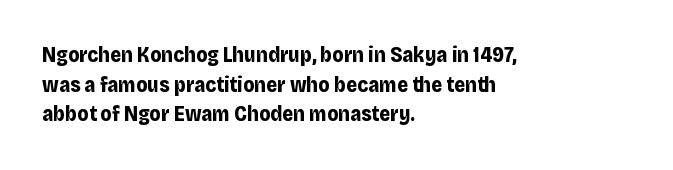
Q: Is the text bold? A: Yes.
Q: Is the text italic (slanted)? A: No, it is upright.
Q: Is the text underlined? A: No.
Q: How is the paragraph aligned? A: Left-aligned.
Q: Is the spacing between letters normal or unusually wide? A: Normal.
Q: Is the spacing between lines tight, normal or loose? A: Normal.
